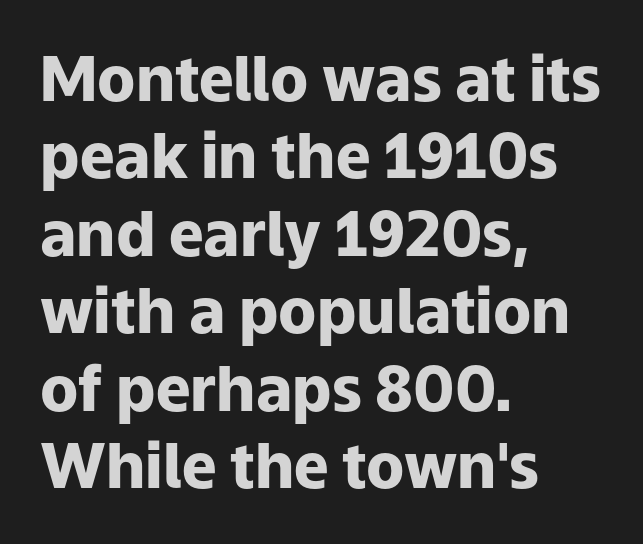
The image shows 62 px heavy sans-serif type, upright; set left-aligned, normal line spacing (1.25x), normal letter spacing, not underlined; low stroke contrast and a medium x-height.
